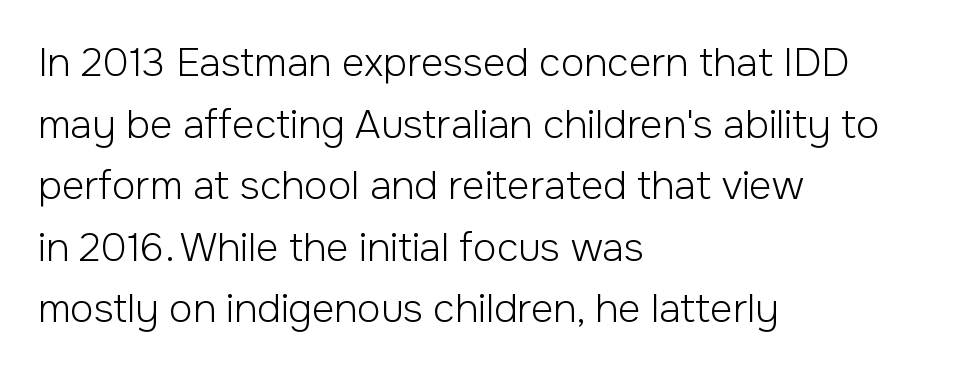
The image shows 39 px light sans-serif type, upright; set left-aligned, normal line spacing (1.58x), normal letter spacing, not underlined; low stroke contrast and a medium x-height.
